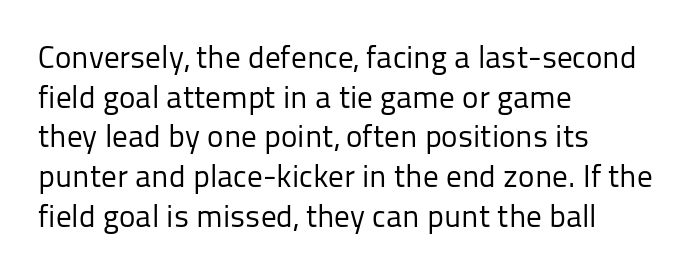
{"serif": "no", "italic": "no", "bold": "no", "weight": "regular", "width": "normal", "stroke_contrast": "low", "x_height": "medium", "monospaced": "no", "underline": "no", "align": "left", "line_spacing": "normal", "line_spacing_ratio": 1.28, "letter_spacing": "normal", "letter_spacing_em": 0.0, "glyph_px": 31}
